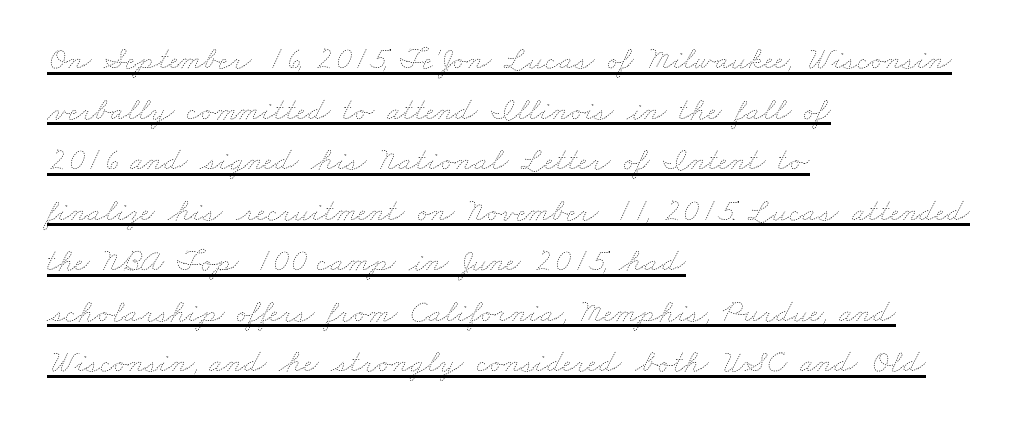
The image shows 32 px thin, wide type; set left-aligned, normal line spacing (1.58x), normal letter spacing, underlined; low stroke contrast and a small x-height.
